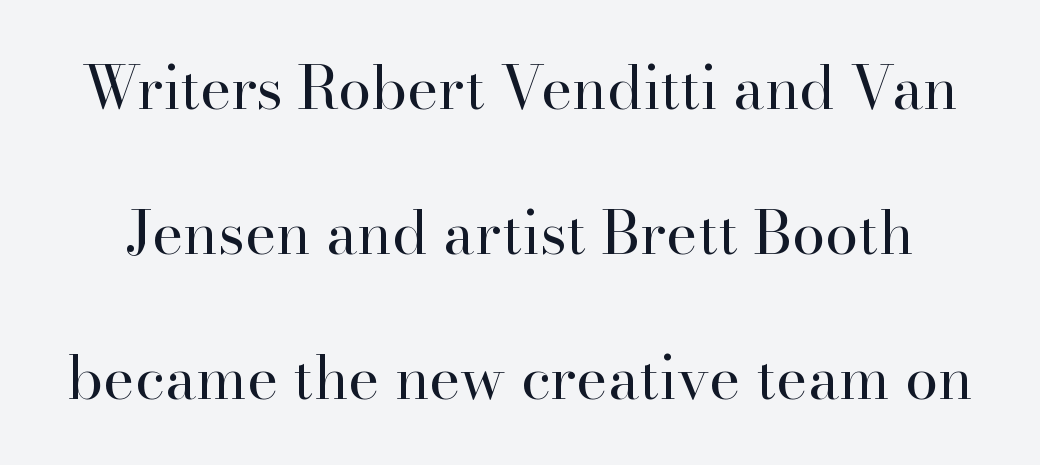
The passage shown stacks its lines with a broad gap. Does the lettering tilt? It doesn't — this is upright. Do the characters align in a grid? No, the font is proportional. The passage shown is not bold in any degree.
